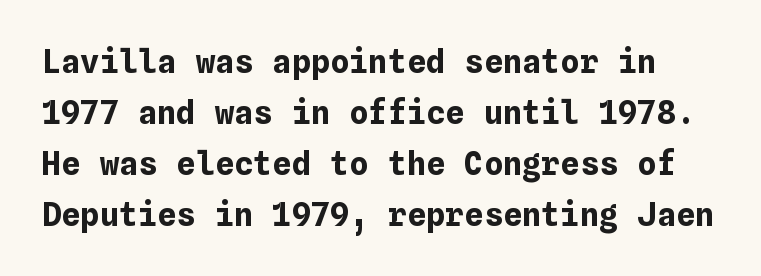
Q: Is the text bold? A: Yes.
Q: Is the text italic (slanted)? A: No, it is upright.
Q: Is the text underlined? A: No.
Q: Is the spacing between letters normal or unusually wide? A: Normal.
Q: Is the spacing between lines tight, normal or loose? A: Normal.
Q: Width (condensed, normal, or wide)? A: Normal.
Q: Stroke contrast? A: Low.
Q: x-height? A: Medium.
